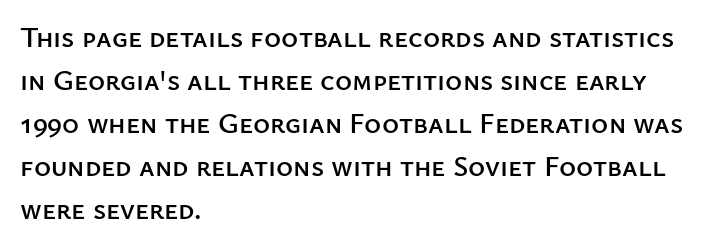
Nope, no serifs anywhere on these letters. If you drew a ruler down the left edge, every line would touch it. This is roman type, the default non-slanted kind. Plain, unruled lines of type.
